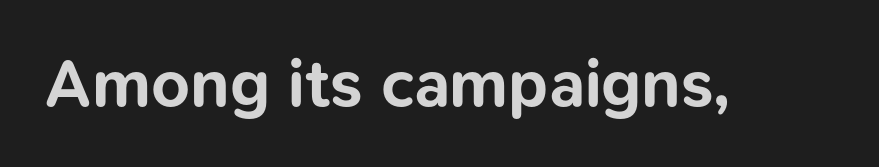
Q: Is the text bold? A: Yes.
Q: Is the text italic (slanted)? A: No, it is upright.
Q: Is the typeface a serif or a sans-serif typeface? A: Sans-serif.
Q: Is the text underlined? A: No.
Q: Is the spacing between letters normal or unusually wide? A: Normal.
Q: Width (condensed, normal, or wide)? A: Normal.
Q: Stroke contrast? A: Low.
Q: x-height? A: Medium.
Q: Monospaced? A: No.
